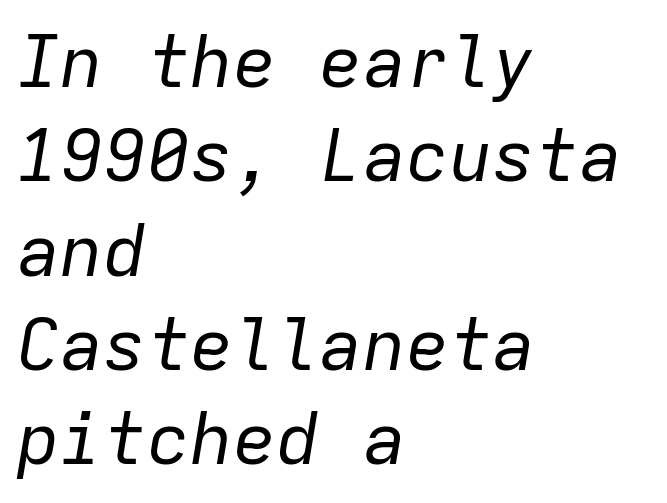
Is this a fixed-width face? Yes — each glyph sits in an identical cell. Honestly, the row spacing looks completely unremarkable. The string is rendered with underlining switched off. The letters sit at their default tracking, neither squeezed nor spread.
